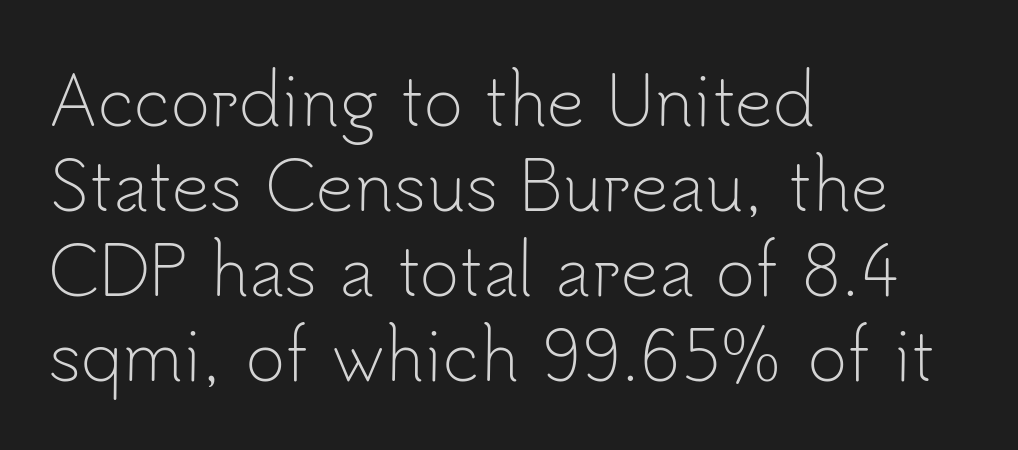
Q: Is the text bold? A: No.
Q: Is the text italic (slanted)? A: No, it is upright.
Q: Is the typeface a serif or a sans-serif typeface? A: Sans-serif.
Q: Is the text underlined? A: No.
Q: How is the paragraph aligned? A: Left-aligned.
Q: Is the spacing between letters normal or unusually wide? A: Normal.
Q: Is the spacing between lines tight, normal or loose? A: Normal.
Q: Width (condensed, normal, or wide)? A: Normal.
Q: Stroke contrast? A: Low.
Q: x-height? A: Small.
Q: Monospaced? A: No.
